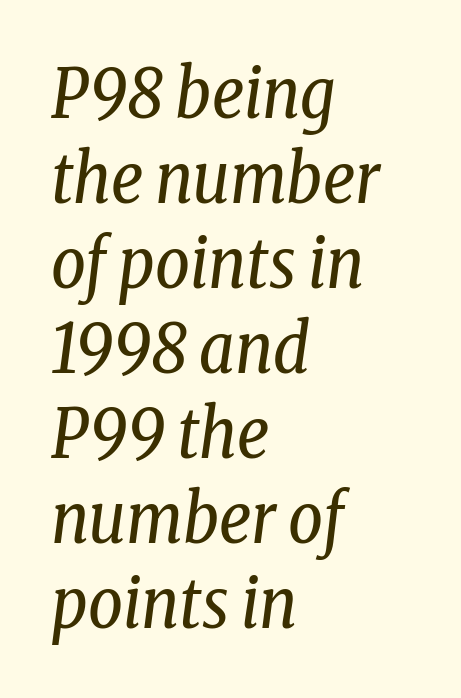
The image shows 68 px regular-weight, condensed serif type, italic (leaning right); set left-aligned, normal line spacing (1.25x), normal letter spacing, not underlined; low stroke contrast and a medium x-height.
